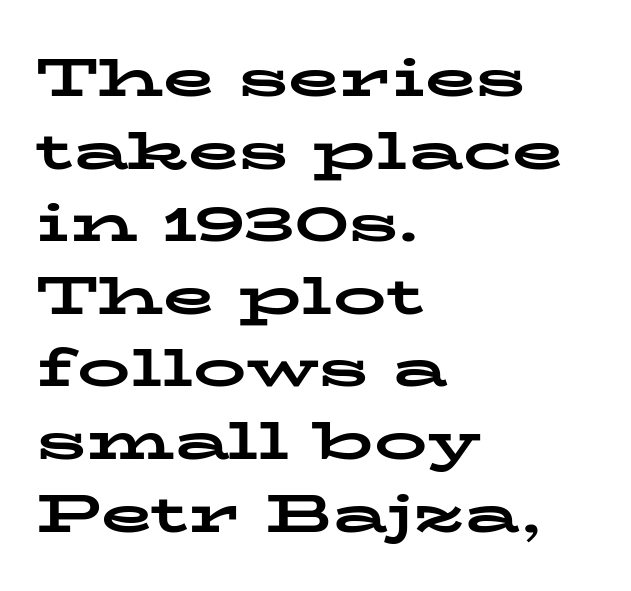
The image shows 53 px bold, wide serif type, upright; set left-aligned, normal line spacing (1.37x), normal letter spacing, not underlined; low stroke contrast and a medium x-height.
